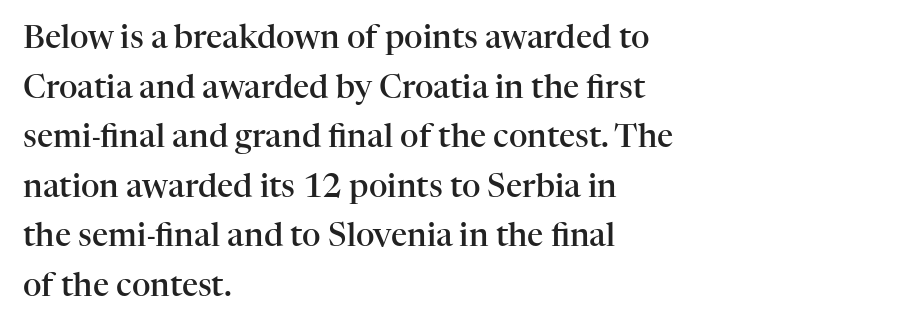
Q: Is the text bold? A: Semi-bold.
Q: Is the text italic (slanted)? A: No, it is upright.
Q: Is the typeface a serif or a sans-serif typeface? A: Serif.
Q: Is the text underlined? A: No.
Q: How is the paragraph aligned? A: Left-aligned.
Q: Is the spacing between letters normal or unusually wide? A: Normal.
Q: Is the spacing between lines tight, normal or loose? A: Normal.
Q: Width (condensed, normal, or wide)? A: Normal.
Q: Stroke contrast? A: High.
Q: x-height? A: Medium.
Q: Monospaced? A: No.
